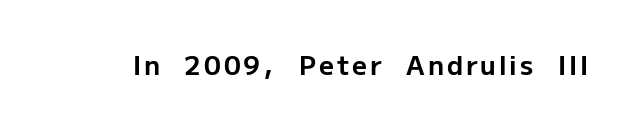
The image shows 26 px bold type, upright; set not underlined.
